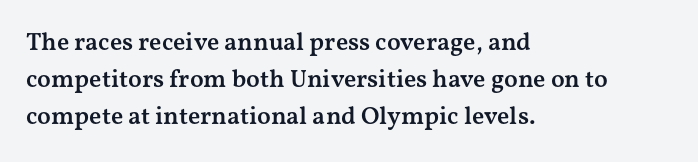
{"italic": "no", "bold": "semi", "underline": "no", "align": "left", "line_spacing": "normal", "line_spacing_ratio": 1.48, "letter_spacing": "normal", "letter_spacing_em": 0.0, "glyph_px": 25}
